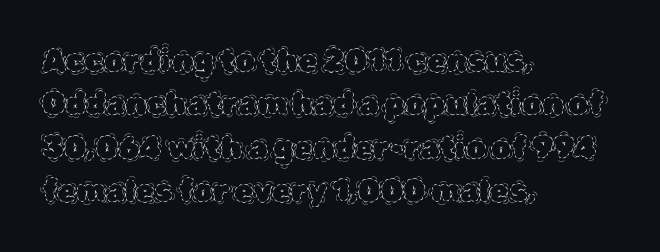
Q: Is the text bold? A: No.
Q: Is the text italic (slanted)? A: No, it is upright.
Q: Is the text underlined? A: No.
Q: How is the paragraph aligned? A: Left-aligned.
Q: Is the spacing between letters normal or unusually wide? A: Normal.
Q: Is the spacing between lines tight, normal or loose? A: Normal.
Q: Width (condensed, normal, or wide)? A: Normal.
Q: x-height? A: Large.
Q: Monospaced? A: No.
